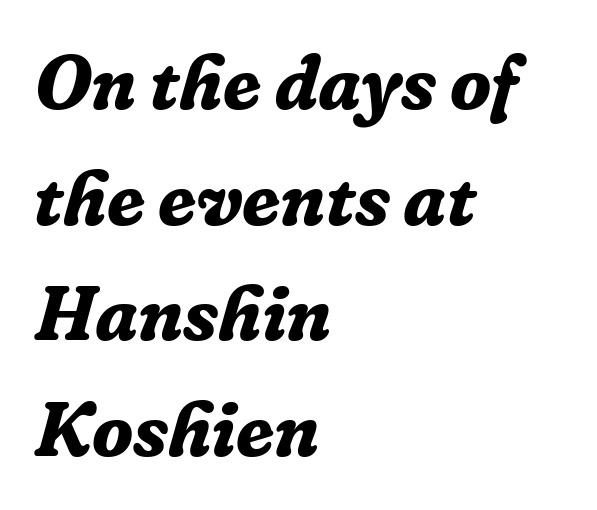
{"serif": "yes", "italic": "yes", "lean": "right", "slant_degrees": 16, "bold": "yes", "weight": "bold", "width": "normal", "stroke_contrast": "low", "x_height": "medium", "monospaced": "no", "underline": "no", "align": "left", "line_spacing": "normal", "line_spacing_ratio": 1.52, "letter_spacing": "normal", "letter_spacing_em": 0.0, "glyph_px": 76}
